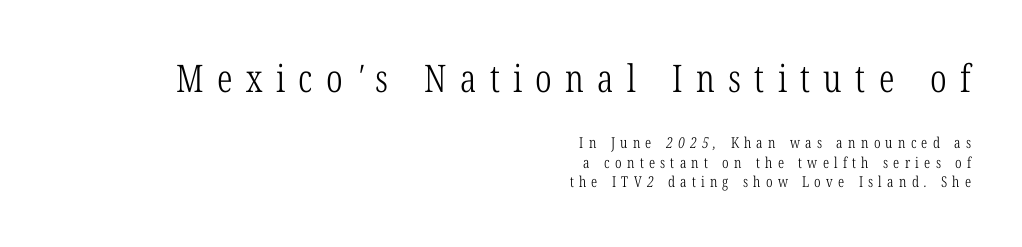
Anything drawn beneath the words? Only blank space. Two sizes are in play, and the larger belongs to the first block. Proportional: the letters do not fall into vertical columns. Stems here are at most as thick as an everyday book face. Which margin do the lines hug? The right one — the left edge is uneven.
